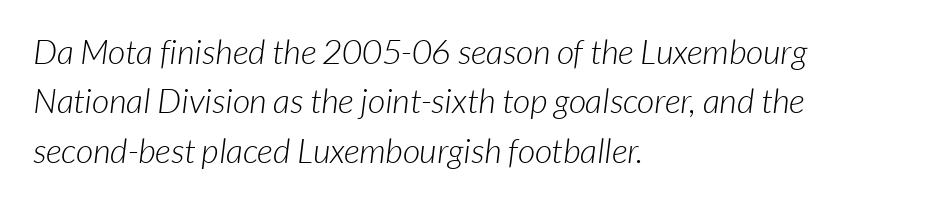
Words float on clear page, feet unadorned. The font family rendered here belongs to the sans-serif group. Does the copy run flush right? No — it runs flush left. Is the stroke heavy? The answer is a plain regular-or-lighter.
